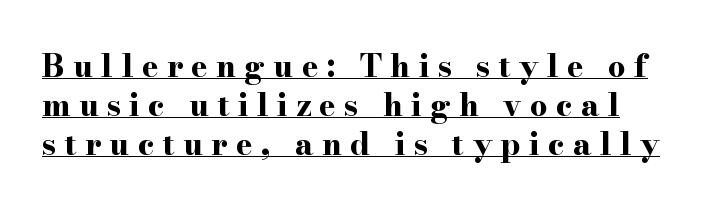
Caption: bold face, heavy strokes. These lines are rendered in a variable-pitch font. The rendering uses the underline text-decoration. Spacing between characters has been opened up far beyond the box default. A typesetter would mark this as roman, not italic.
